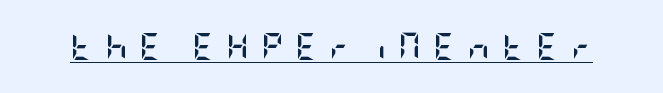
The image shows 27 px bold type, upright; set unusually wide letter spacing (+0.46 em), underlined.
